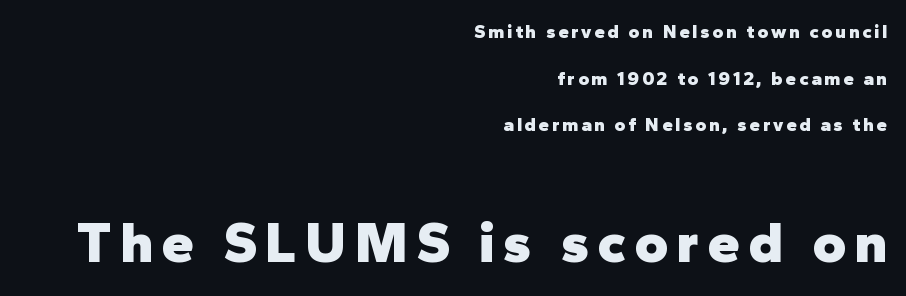
{"serif": "no", "italic": "no", "bold": "yes", "weight": "heavy", "width": "normal", "stroke_contrast": "low", "x_height": "medium", "monospaced": "no", "underline": "no", "align": "right", "line_spacing": "loose", "line_spacing_ratio": 2.46, "larger_block": "second", "size_ratio": 3.05, "glyph_px": 58}
